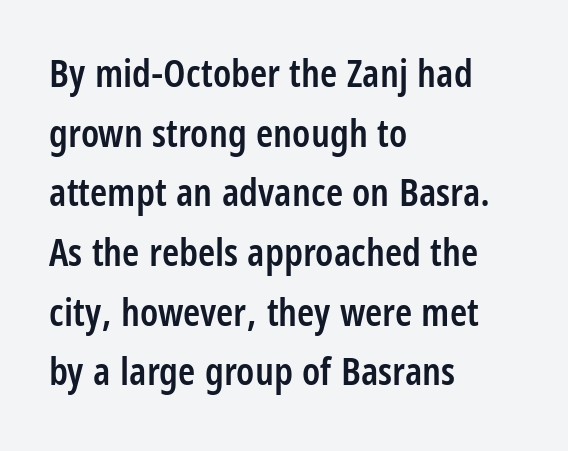
Where is the straight margin? On the left. Stroke thickness is moderately raised; the sample reads as semibold. The face used here is rendered with its standard letterfit. Vertical strokes here are truly vertical. Regarding leading, the lines here are spaced in the standard way.
